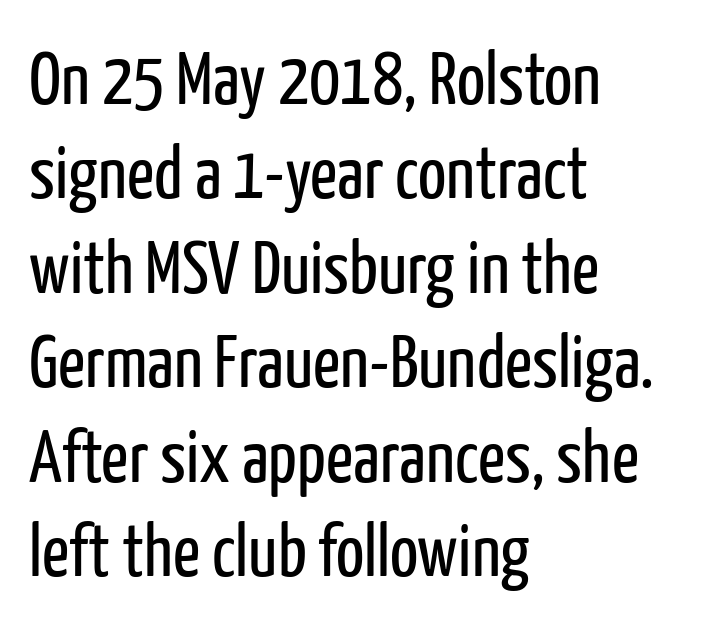
{"serif": "no", "italic": "no", "bold": "no", "weight": "regular", "width": "condensed", "stroke_contrast": "low", "x_height": "medium", "monospaced": "no", "underline": "no", "align": "left", "line_spacing": "normal", "line_spacing_ratio": 1.26, "letter_spacing": "normal", "letter_spacing_em": 0.0, "glyph_px": 75}
